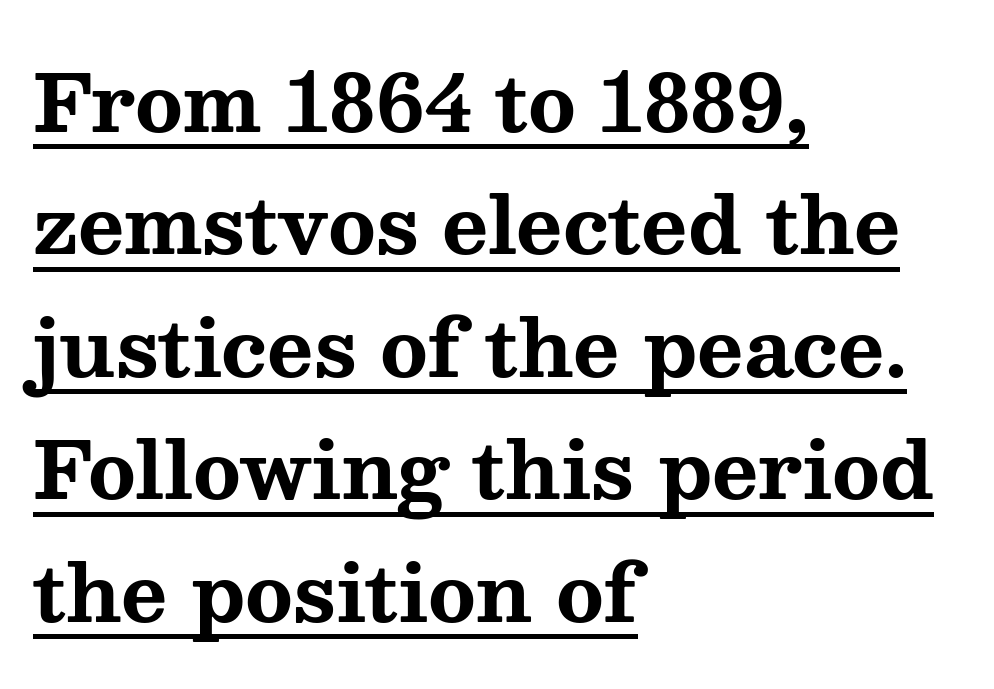
Q: Is the text bold? A: Yes.
Q: Is the text italic (slanted)? A: No, it is upright.
Q: Is the typeface a serif or a sans-serif typeface? A: Serif.
Q: Is the text underlined? A: Yes.
Q: How is the paragraph aligned? A: Left-aligned.
Q: Is the spacing between letters normal or unusually wide? A: Normal.
Q: Is the spacing between lines tight, normal or loose? A: Normal.
Q: Width (condensed, normal, or wide)? A: Wide.
Q: Stroke contrast? A: Medium.
Q: x-height? A: Medium.
Q: Monospaced? A: No.
